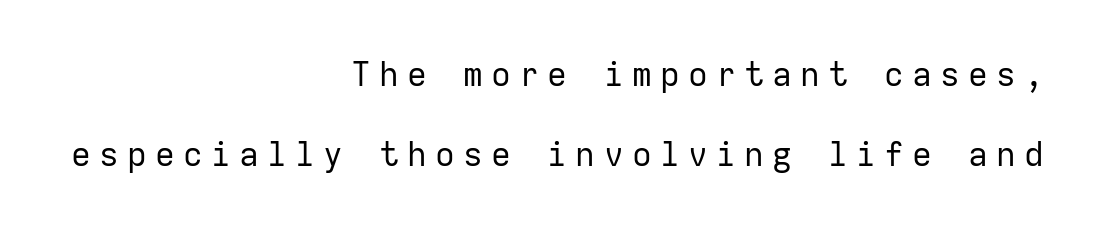
{"serif": "no", "italic": "no", "bold": "no", "weight": "regular", "width": "normal", "stroke_contrast": "low", "x_height": "medium", "monospaced": "yes", "underline": "no", "align": "right", "line_spacing": "loose", "line_spacing_ratio": 2.41, "letter_spacing": "wide", "letter_spacing_em": 0.25, "glyph_px": 33}
